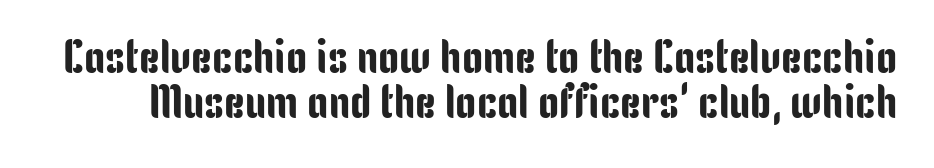
The image shows 47 px condensed sans-serif type, upright; set tight line spacing (0.96x), normal letter spacing, not underlined; low stroke contrast and a medium x-height.
